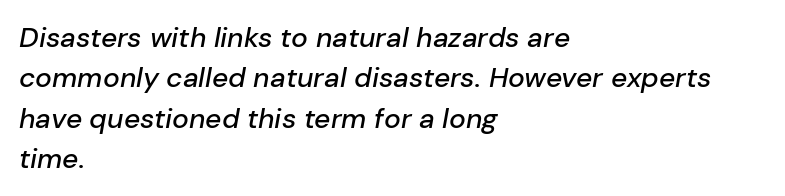
Q: Is the text italic (slanted)? A: Yes, it leans right by about 10 degrees.
Q: Is the text underlined? A: No.
Q: How is the paragraph aligned? A: Left-aligned.
Q: Is the spacing between letters normal or unusually wide? A: Normal.
Q: Is the spacing between lines tight, normal or loose? A: Normal.
Q: Width (condensed, normal, or wide)? A: Normal.
Q: Stroke contrast? A: Low.
Q: x-height? A: Medium.
Q: Monospaced? A: No.
